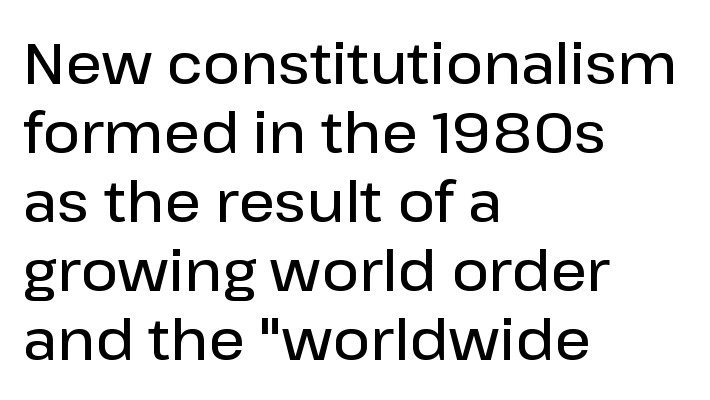
The image shows 57 px semibold sans-serif type, upright; set left-aligned, line spacing 1.21x, normal letter spacing, not underlined; low stroke contrast and a medium x-height.
